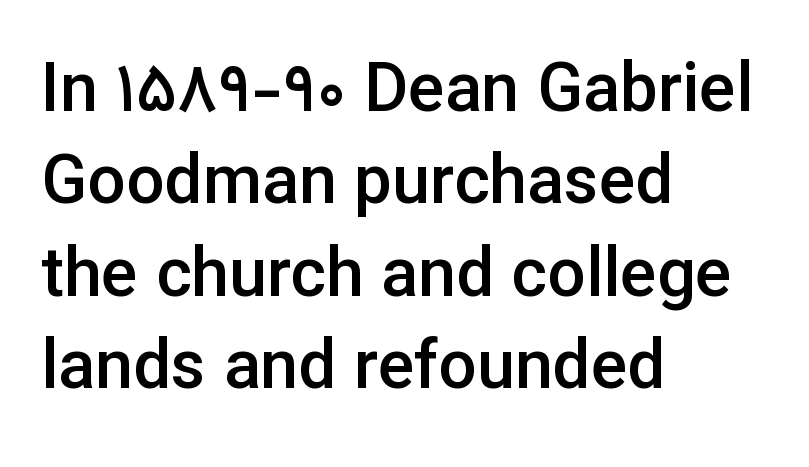
{"serif": "no", "italic": "no", "bold": "semi", "weight": "semibold", "width": "normal", "stroke_contrast": "low", "x_height": "medium", "monospaced": "no", "underline": "no", "align": "left", "line_spacing": "normal", "line_spacing_ratio": 1.36, "letter_spacing": "normal", "letter_spacing_em": 0.0, "glyph_px": 68}
